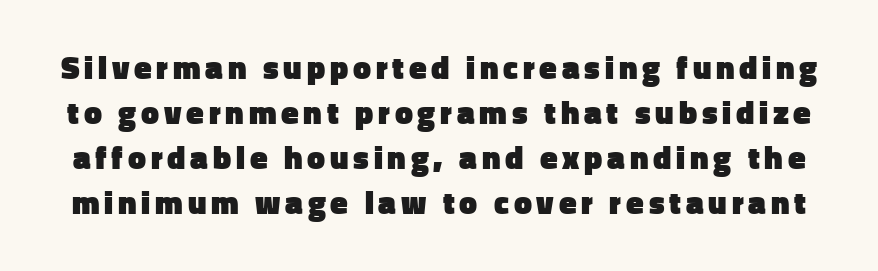
The image shows 32 px heavy sans-serif type, upright; set normal line spacing (1.41x), not underlined; low stroke contrast and a medium x-height.
